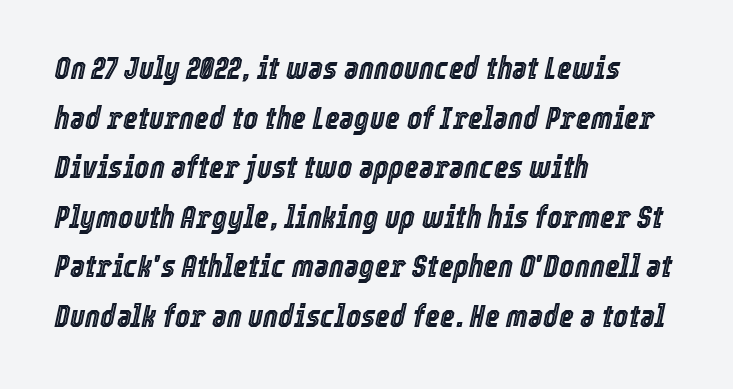
The image shows 32 px condensed type, italic (leaning right); set left-aligned, normal line spacing (1.55x), normal letter spacing, not underlined; a medium x-height.
